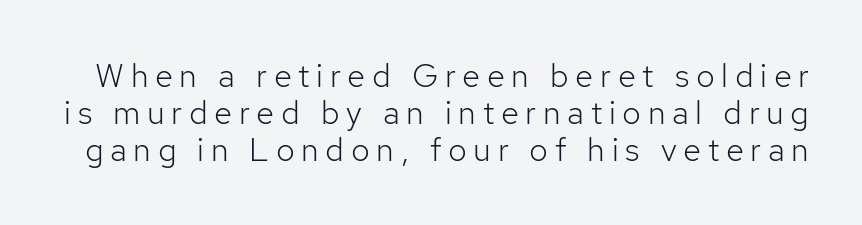
Q: Is the text bold? A: No.
Q: Is the text italic (slanted)? A: No, it is upright.
Q: Is the typeface a serif or a sans-serif typeface? A: Sans-serif.
Q: Is the text underlined? A: No.
Q: Is the spacing between letters normal or unusually wide? A: Unusually wide.
Q: Is the spacing between lines tight, normal or loose? A: Tight.
Q: Width (condensed, normal, or wide)? A: Normal.
Q: Stroke contrast? A: Low.
Q: x-height? A: Medium.
Q: Monospaced? A: No.
